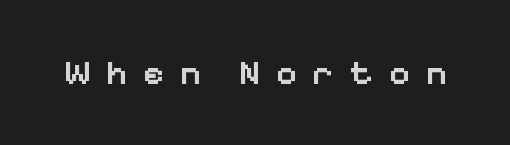
{"serif": "no", "italic": "no", "bold": "semi", "weight": "semibold", "width": "normal", "stroke_contrast": "low", "x_height": "medium", "monospaced": "no", "underline": "no", "letter_spacing": "wide", "letter_spacing_em": 0.45, "glyph_px": 35}
